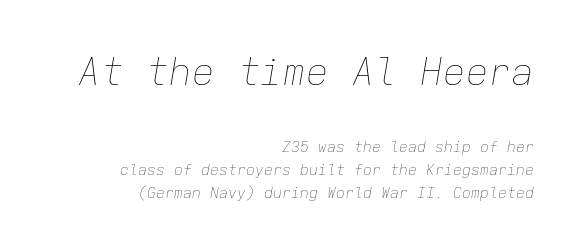
The image shows 38 px thin type, italic (leaning right), monospaced; set right-aligned, normal line spacing (1.54x), normal letter spacing, not underlined; the first (top) block is 2.53x larger; low stroke contrast and a medium x-height.
